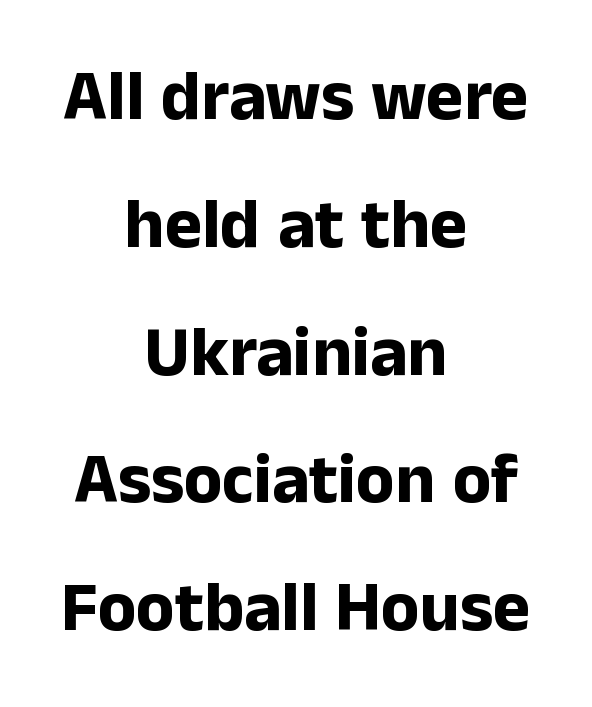
{"serif": "no", "italic": "no", "bold": "yes", "weight": "bold", "width": "normal", "stroke_contrast": "low", "x_height": "medium", "monospaced": "no", "underline": "no", "align": "center", "line_spacing_ratio": 1.8, "letter_spacing": "normal", "letter_spacing_em": 0.0, "glyph_px": 71}
